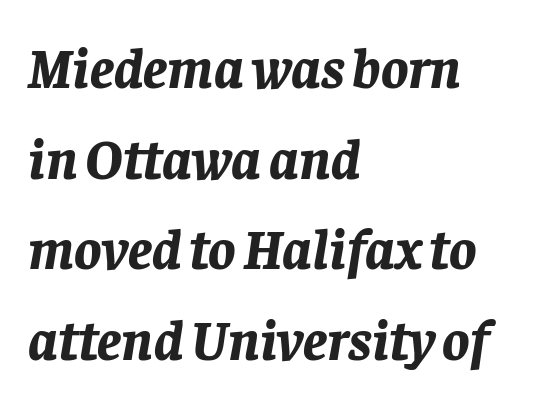
{"italic": "yes", "lean": "right", "slant_degrees": 8, "bold": "yes", "weight": "bold", "width": "normal", "stroke_contrast": "low", "x_height": "large", "monospaced": "no", "underline": "no", "align": "left", "line_spacing": "normal", "line_spacing_ratio": 1.59, "letter_spacing": "normal", "letter_spacing_em": 0.0, "glyph_px": 57}
